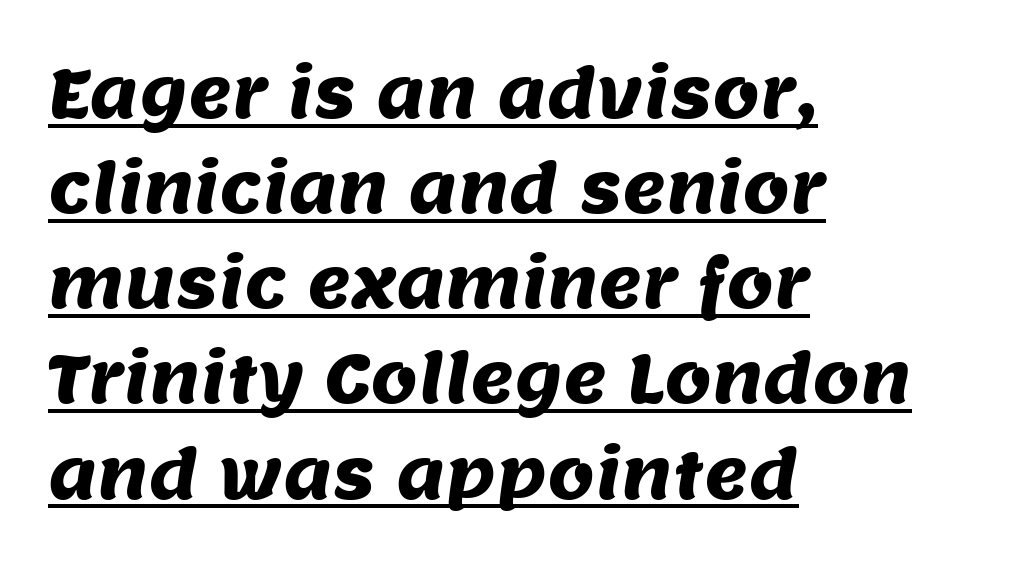
{"serif": "no", "width": "normal", "stroke_contrast": "medium", "x_height": "large", "monospaced": "no", "underline": "yes", "align": "left", "line_spacing": "normal", "line_spacing_ratio": 1.42, "letter_spacing": "normal", "letter_spacing_em": 0.0, "glyph_px": 67}
